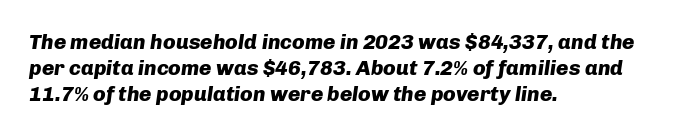
The image shows 21 px bold type, italic (leaning right); set left-aligned, line spacing 1.24x, normal letter spacing, not underlined.
